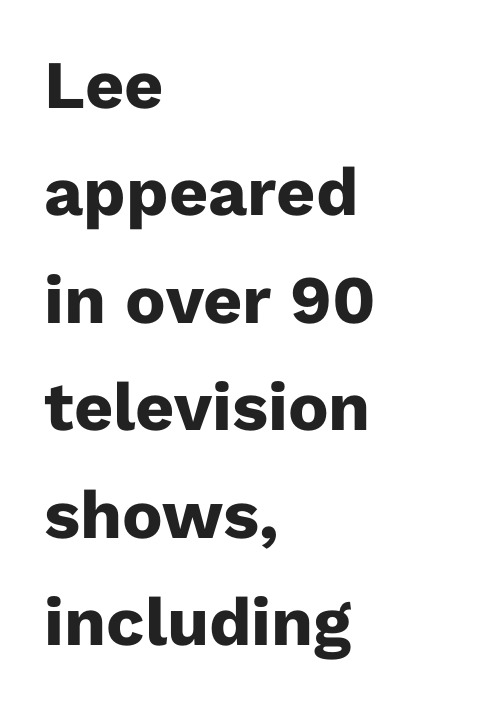
{"serif": "no", "italic": "no", "bold": "yes", "weight": "heavy", "width": "normal", "stroke_contrast": "low", "x_height": "medium", "monospaced": "no", "underline": "no", "align": "left", "line_spacing": "normal", "line_spacing_ratio": 1.58, "letter_spacing": "normal", "letter_spacing_em": 0.0, "glyph_px": 68}
